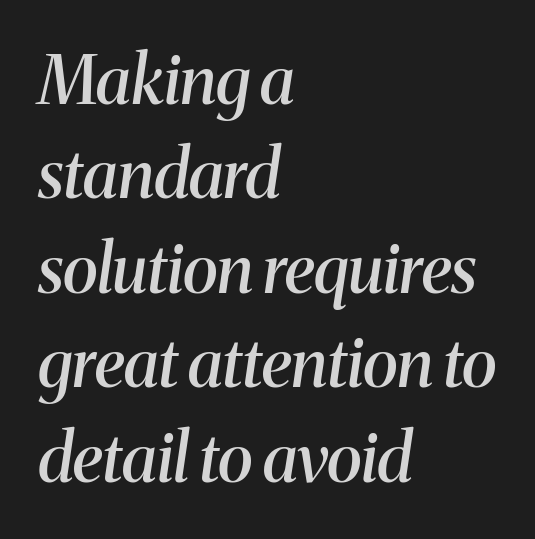
Designer's note — italics engaged. Check the space under the baseline: it is left empty. The characters display serif detailing at their extremities. The typesetting leans somewhat heavy: a semibold.
